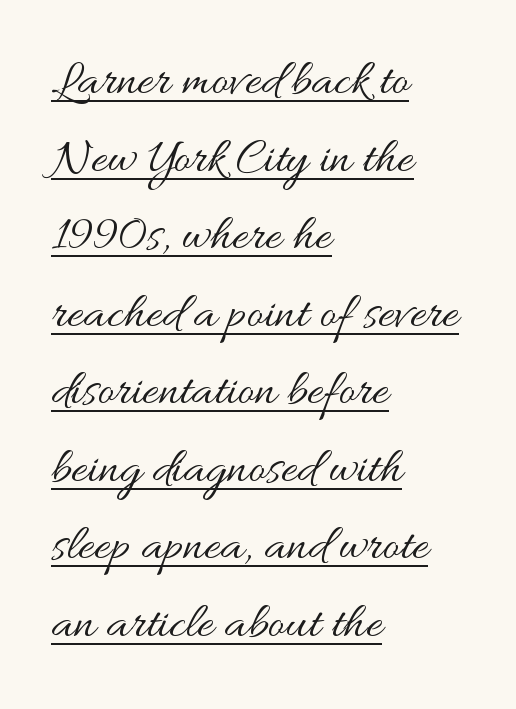
The image shows 51 px regular-weight, wide type; set left-aligned, normal line spacing (1.52x), normal letter spacing, underlined; medium stroke contrast and a small x-height.
